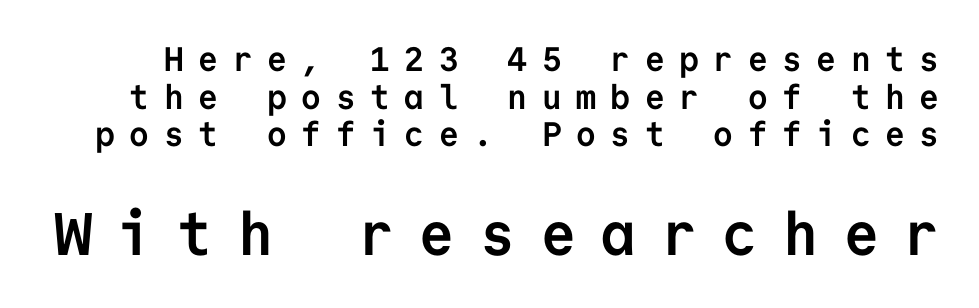
{"serif": "no", "italic": "no", "bold": "yes", "weight": "semibold", "width": "normal", "stroke_contrast": "low", "x_height": "medium", "monospaced": "yes", "underline": "no", "line_spacing": "tight", "line_spacing_ratio": 1.11, "letter_spacing": "wide", "letter_spacing_em": 0.43, "larger_block": "second", "size_ratio": 1.76, "glyph_px": 60}
